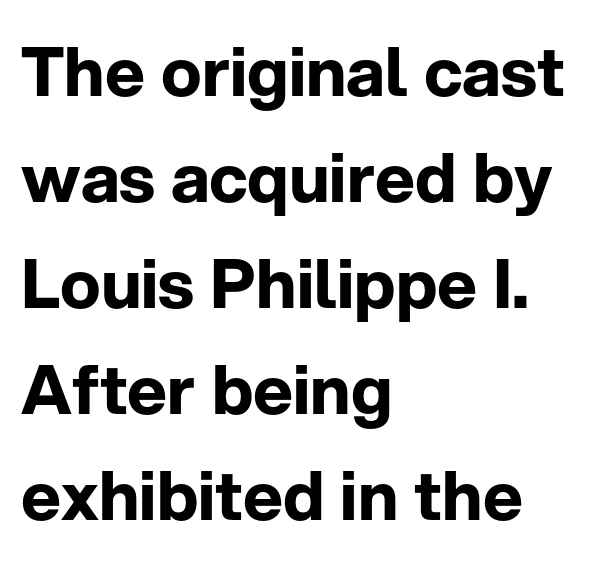
The image shows 68 px bold sans-serif type, upright; set left-aligned, normal line spacing (1.56x), normal letter spacing, not underlined; low stroke contrast and a medium x-height.
